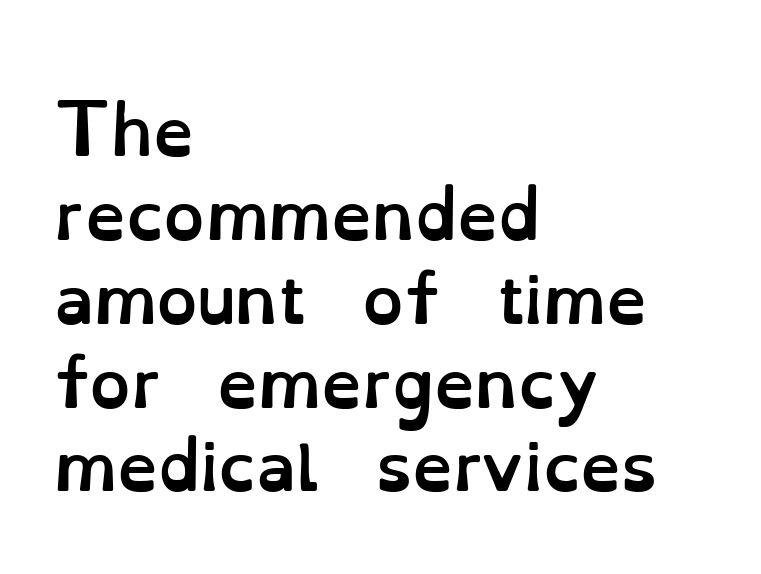
Every stem runs plumb, perpendicular to the baseline. A dark, heavy texture on the line: the type is bold. Think of a printed novel: that variable character pitch is what you see here. Compared with a centered layout, this one pins lines to the left instead. Regarding leading, the lines here are spaced in the standard way.
